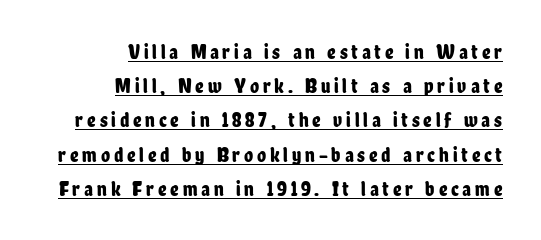
Q: Is the text italic (slanted)? A: No, it is upright.
Q: Is the text underlined? A: Yes.
Q: How is the paragraph aligned? A: Right-aligned.
Q: Is the spacing between lines tight, normal or loose? A: Normal.
